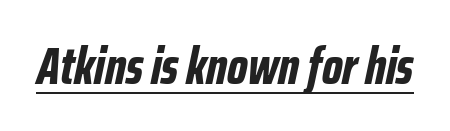
{"italic": "yes", "lean": "right", "slant_degrees": 12, "bold": "yes", "weight": "bold", "width": "condensed", "stroke_contrast": "low", "x_height": "medium", "monospaced": "no", "underline": "yes", "letter_spacing": "normal", "letter_spacing_em": 0.0, "glyph_px": 52}
